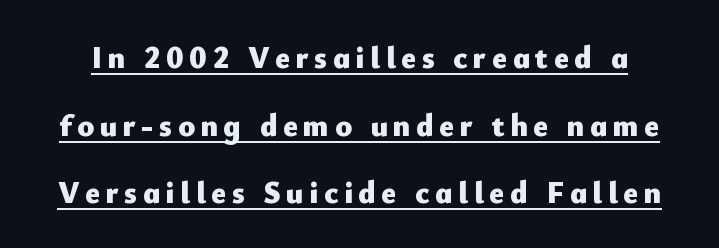
Caption: bold face, heavy strokes. Looks like regular typesetting: each glyph gets only the width it needs. The specimen reads as upright at a glance. Nothing sits at the stroke ends, so this counts as sans-serif. The sample's only ornament is a line tracing under the words.
